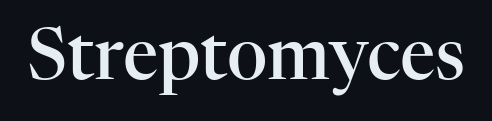
{"serif": "yes", "italic": "no", "bold": "semi", "weight": "semibold", "width": "normal", "stroke_contrast": "high", "x_height": "medium", "monospaced": "no", "underline": "no", "letter_spacing": "normal", "letter_spacing_em": 0.0, "glyph_px": 70}
